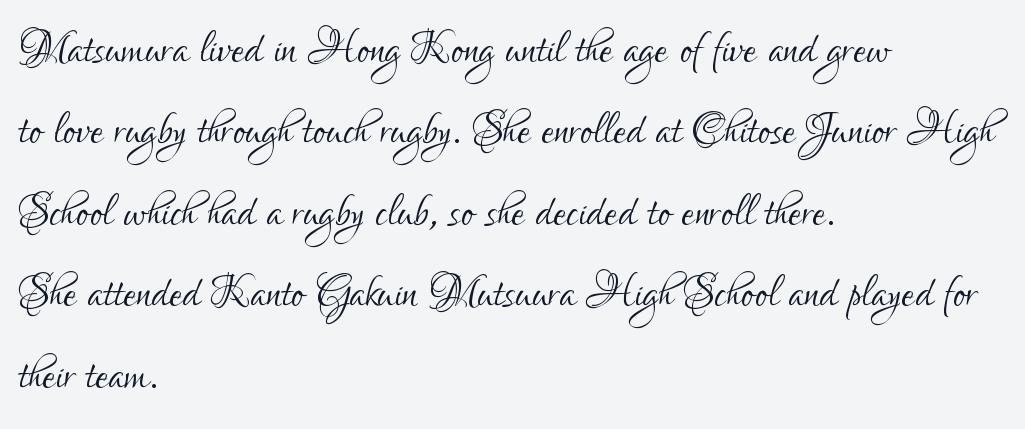
Q: Is the text bold? A: No.
Q: Is the text italic (slanted)? A: Yes.
Q: Is the typeface a serif or a sans-serif typeface? A: Sans-serif.
Q: Is the text underlined? A: No.
Q: How is the paragraph aligned? A: Left-aligned.
Q: Is the spacing between letters normal or unusually wide? A: Normal.
Q: Is the spacing between lines tight, normal or loose? A: Normal.
Q: Width (condensed, normal, or wide)? A: Condensed.
Q: Stroke contrast? A: Low.
Q: x-height? A: Small.
Q: Monospaced? A: No.
